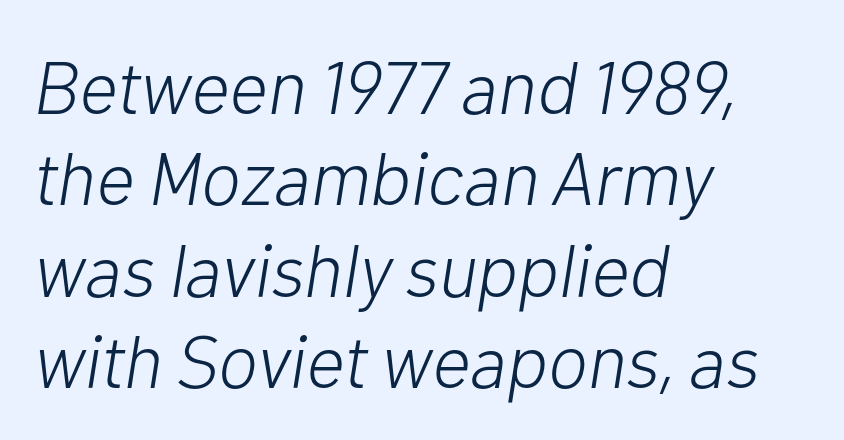
{"italic": "yes", "lean": "right", "slant_degrees": 10, "bold": "no", "weight": "light", "width": "normal", "stroke_contrast": "low", "x_height": "medium", "monospaced": "no", "underline": "no", "align": "left", "line_spacing_ratio": 1.22, "letter_spacing": "normal", "letter_spacing_em": 0.0, "glyph_px": 75}
